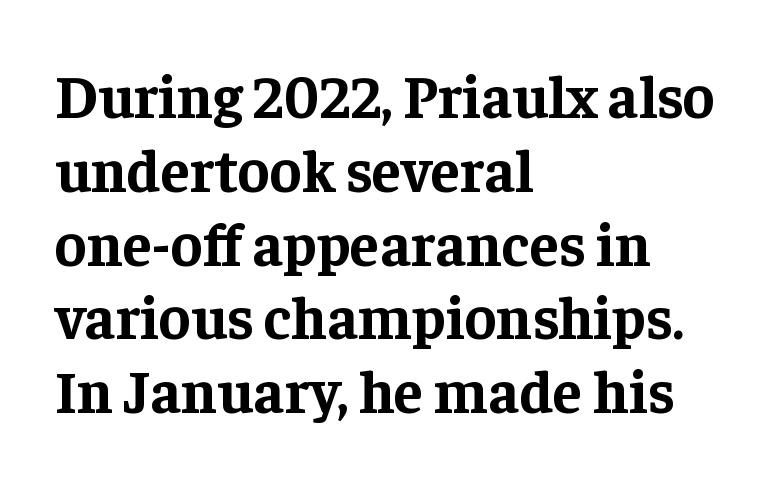
Q: Is the text bold? A: Yes.
Q: Is the text italic (slanted)? A: No, it is upright.
Q: Is the typeface a serif or a sans-serif typeface? A: Serif.
Q: Is the text underlined? A: No.
Q: How is the paragraph aligned? A: Left-aligned.
Q: Is the spacing between letters normal or unusually wide? A: Normal.
Q: Width (condensed, normal, or wide)? A: Normal.
Q: Stroke contrast? A: Low.
Q: x-height? A: Medium.
Q: Monospaced? A: No.
